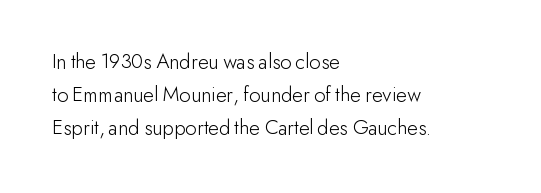
Q: Is the text bold? A: No.
Q: Is the text italic (slanted)? A: No, it is upright.
Q: Is the text underlined? A: No.
Q: How is the paragraph aligned? A: Left-aligned.
Q: Is the spacing between letters normal or unusually wide? A: Normal.
Q: Is the spacing between lines tight, normal or loose? A: Normal.
